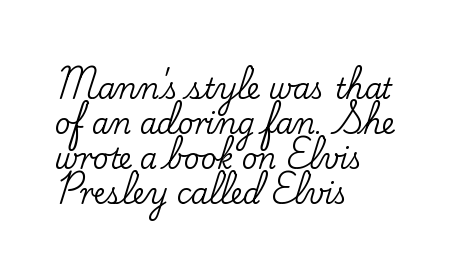
The image shows 28 px serif type; set left-aligned, normal line spacing (1.25x), normal letter spacing, not underlined; low stroke contrast and a small x-height.
